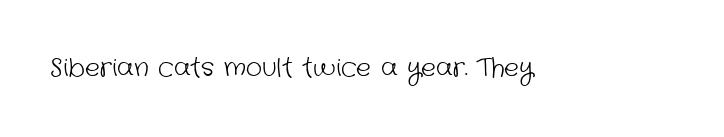
Q: Is the text bold? A: No.
Q: Is the text underlined? A: No.
Q: Is the spacing between letters normal or unusually wide? A: Normal.
